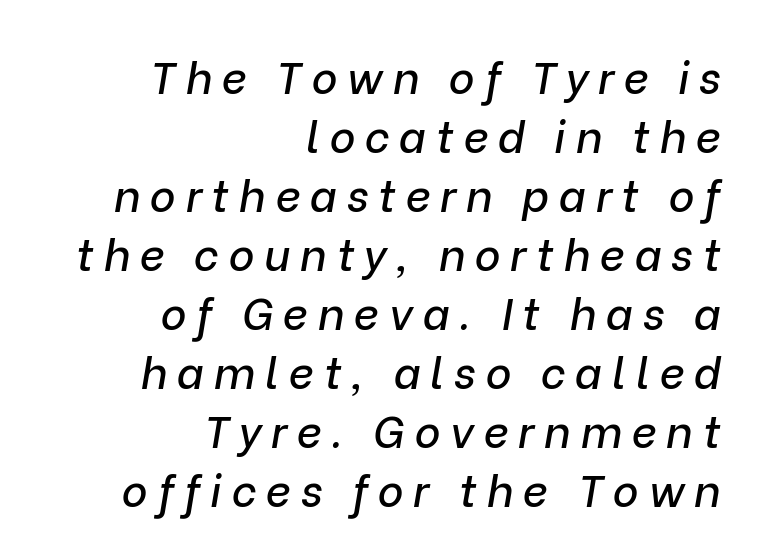
The image shows 44 px text type, italic (leaning right); set right-aligned, normal line spacing (1.34x), unusually wide letter spacing (+0.22 em), not underlined; low stroke contrast and a medium x-height.
